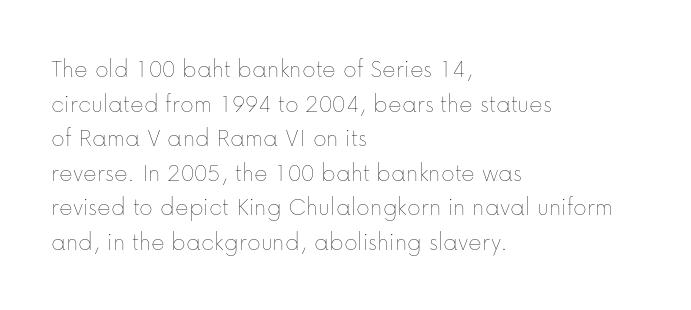
No chunkiness to these letters — they're not bold. A classic flush-left, rag-right setting is used for this passage. One glance says typical: line gaps are just what's usual. The letters sit at their default tracking, neither squeezed nor spread.
